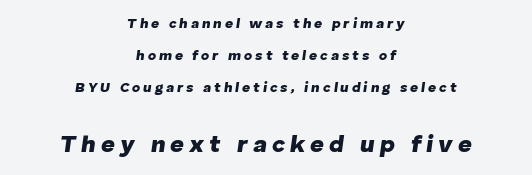
Whoever set this made the second block the dominant, larger element. Summary of weight: heavy, a full bold. Does the copy run flush right? No — it is centered line by line. Words float on clear page, feet unadorned. The block of text is sparse from top to bottom, with ample space between rows. The glyphs look as if they've been sheared to an angle.
